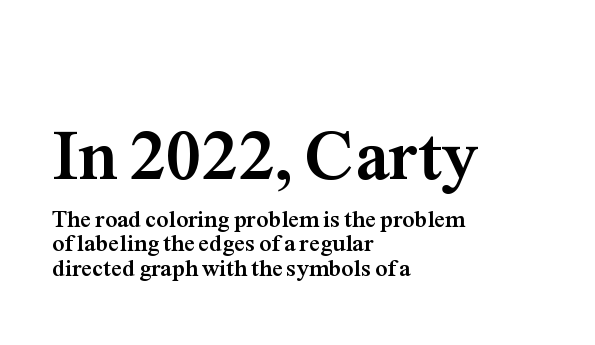
{"serif": "yes", "italic": "no", "bold": "yes", "weight": "semibold", "width": "normal", "stroke_contrast": "medium", "x_height": "medium", "monospaced": "no", "underline": "no", "align": "left", "line_spacing": "tight", "line_spacing_ratio": 1.03, "letter_spacing": "normal", "letter_spacing_em": 0.0, "larger_block": "first", "size_ratio": 3.0, "glyph_px": 72}
